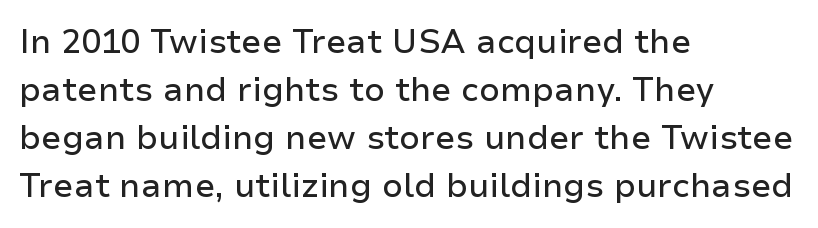
Q: Is the text italic (slanted)? A: No, it is upright.
Q: Is the typeface a serif or a sans-serif typeface? A: Sans-serif.
Q: Is the text underlined? A: No.
Q: How is the paragraph aligned? A: Left-aligned.
Q: Is the spacing between letters normal or unusually wide? A: Normal.
Q: Is the spacing between lines tight, normal or loose? A: Normal.
Q: Width (condensed, normal, or wide)? A: Normal.
Q: Stroke contrast? A: Low.
Q: x-height? A: Medium.
Q: Monospaced? A: No.
